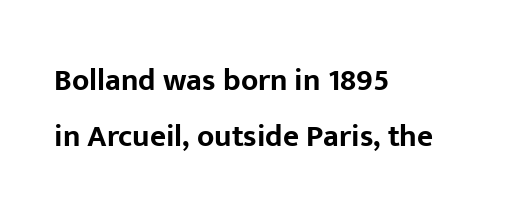
The image shows 31 px bold sans-serif type, upright; set left-aligned, line spacing 1.8x, normal letter spacing, not underlined; low stroke contrast and a medium x-height.
